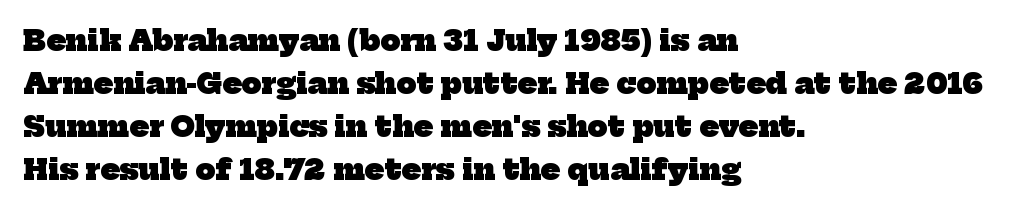
The image shows 28 px heavy serif type; set left-aligned, normal line spacing (1.53x), normal letter spacing, not underlined; low stroke contrast and a medium x-height.
